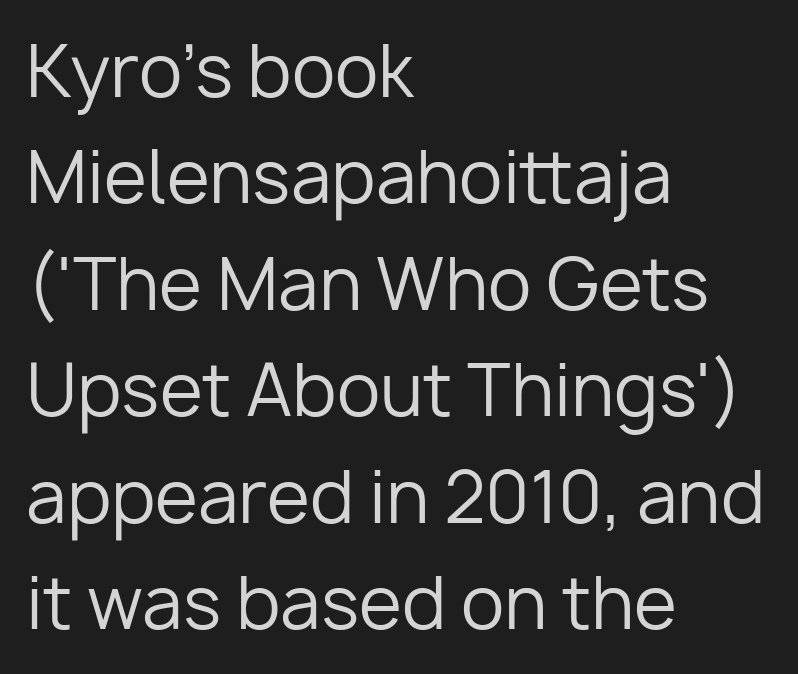
Notice how the passage keeps a crisp vertical edge on the left only. Rows of type keep a routine distance in the vertical direction. There is no visible air inserted between adjacent glyphs. This is not heavy type; no bold has been used. The words here are not underlined.
